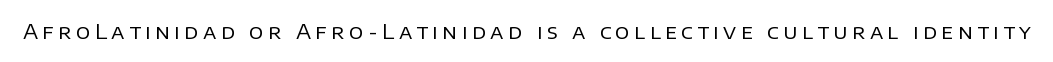
{"italic": "no", "bold": "no", "underline": "no", "letter_spacing": "wide", "letter_spacing_em": 0.22, "glyph_px": 20}
